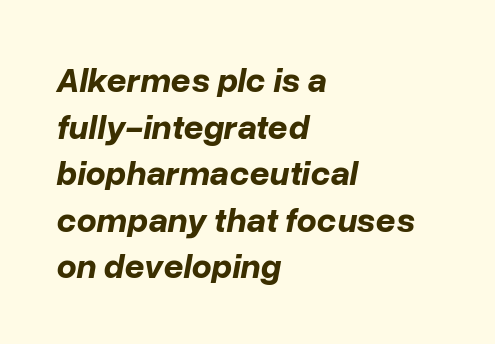
The image shows 35 px bold type, italic (leaning right); set left-aligned, normal line spacing (1.33x), normal letter spacing, not underlined; low stroke contrast and a medium x-height.
